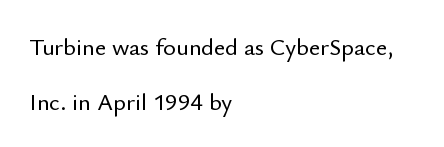
Each line starts at the same left margin while the right side varies. No italicization has been applied; the sample stays upright. There is no visible air inserted between adjacent glyphs. What's the leading like? Stretched, with rows far apart. The words here are not underlined.
